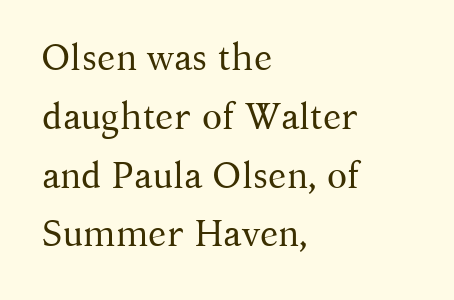
Q: Is the text bold? A: No.
Q: Is the text italic (slanted)? A: No, it is upright.
Q: Is the typeface a serif or a sans-serif typeface? A: Serif.
Q: Is the text underlined? A: No.
Q: How is the paragraph aligned? A: Left-aligned.
Q: Is the spacing between letters normal or unusually wide? A: Normal.
Q: Is the spacing between lines tight, normal or loose? A: Normal.
Q: Width (condensed, normal, or wide)? A: Normal.
Q: Stroke contrast? A: Medium.
Q: x-height? A: Medium.
Q: Monospaced? A: No.
